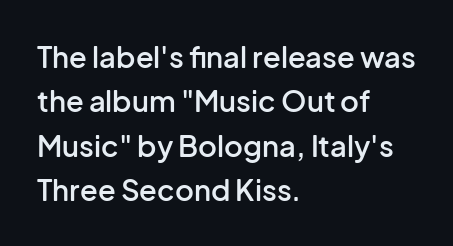
Every stem runs plumb, perpendicular to the baseline. The line-height multiplier appears to be the usual default. A typesetter would call this proportional, since set widths differ per character. Which margin do the lines hug? The left one — the right edge is uneven. The sample has been set in demibold, a notch under bold.
